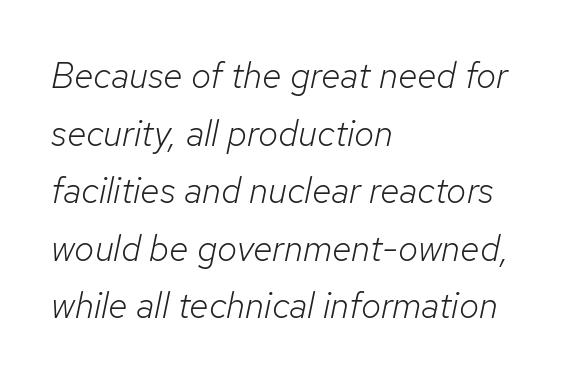
Q: Is the text bold? A: No.
Q: Is the text italic (slanted)? A: Yes, it leans right by about 12 degrees.
Q: Is the text underlined? A: No.
Q: How is the paragraph aligned? A: Left-aligned.
Q: Is the spacing between letters normal or unusually wide? A: Normal.
Q: Is the spacing between lines tight, normal or loose? A: Normal.
Q: Width (condensed, normal, or wide)? A: Normal.
Q: Stroke contrast? A: Low.
Q: x-height? A: Medium.
Q: Monospaced? A: No.
